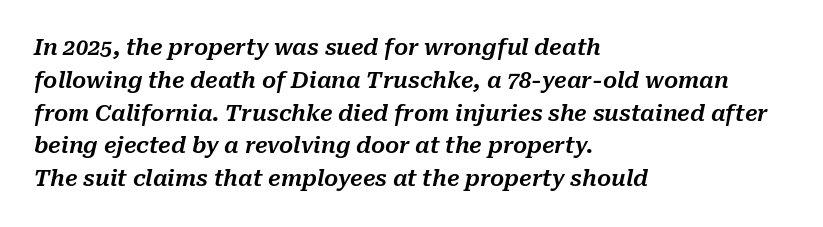
{"italic": "yes", "lean": "right", "slant_degrees": 10, "underline": "no", "align": "left", "line_spacing": "normal", "line_spacing_ratio": 1.49, "letter_spacing": "normal", "letter_spacing_em": 0.0, "glyph_px": 22}
